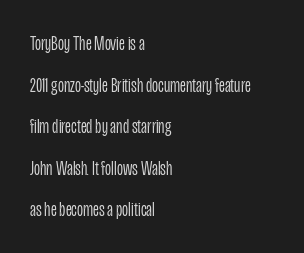
{"italic": "no", "bold": "no", "underline": "no", "align": "left", "line_spacing": "loose", "line_spacing_ratio": 1.98, "letter_spacing": "normal", "letter_spacing_em": 0.0, "glyph_px": 21}
